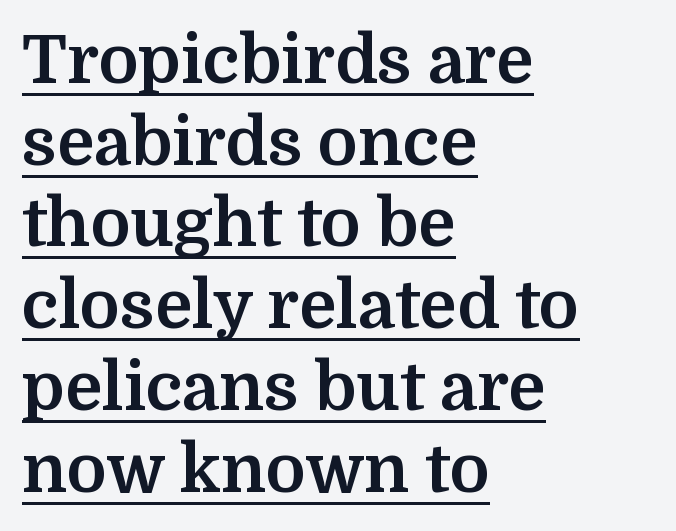
The image shows 67 px bold serif type, upright; set left-aligned, line spacing 1.22x, normal letter spacing, underlined; medium stroke contrast and a medium x-height.
